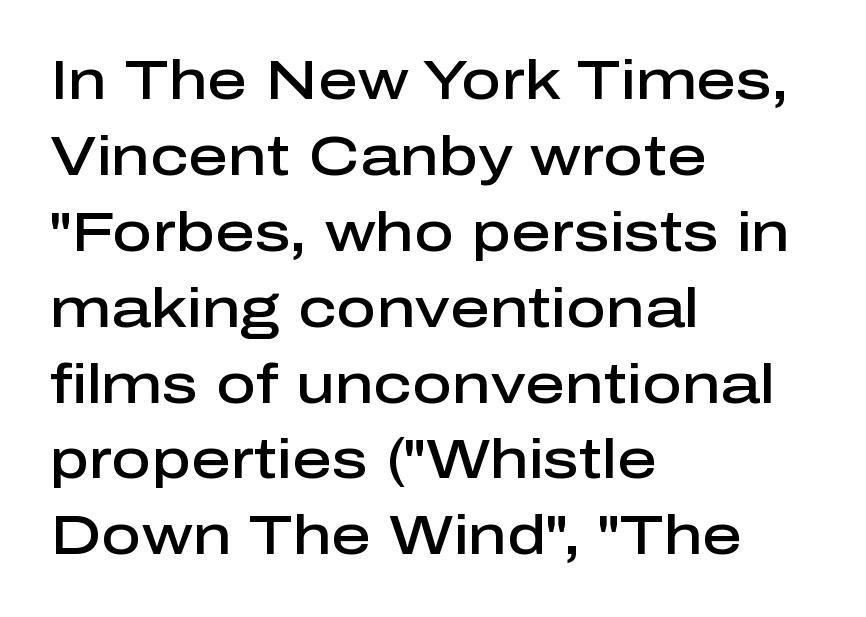
The image shows 55 px semibold sans-serif type, upright; set left-aligned, normal line spacing (1.38x), normal letter spacing, not underlined; low stroke contrast and a medium x-height.
